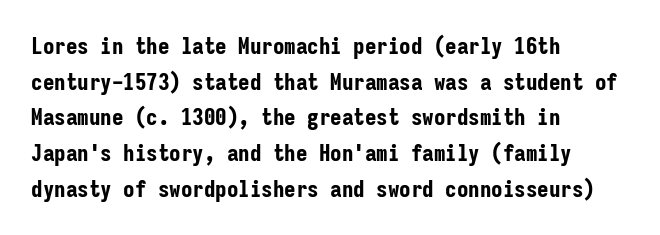
{"italic": "no", "bold": "yes", "underline": "no", "align": "left", "line_spacing": "normal", "line_spacing_ratio": 1.55, "letter_spacing": "normal", "letter_spacing_em": 0.0, "glyph_px": 23}
